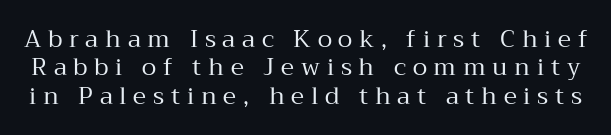
Tracking value appears strongly positive — letters spread wide. Underlining? Definitely not there. Weight: regular or lighter. The specimen reads as upright at a glance.
